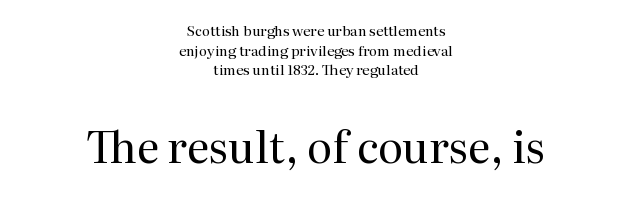
Words float on clear page, feet unadorned. Is the type heavy? It reads as light-to-regular instead. The typography opts for an upright posture over an oblique one. Each letter keeps its own natural width here, so spacing adapts to shape. Leftover space on each line is divided equally before and after the words.
